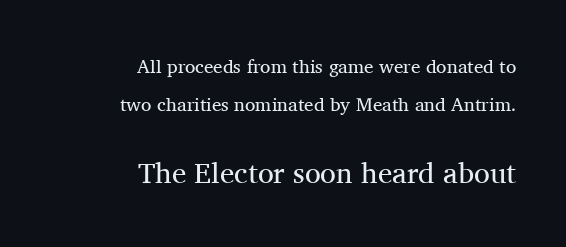
The image shows 29 px regular-weight serif type, upright; set right-aligned, loose line spacing (1.98x), normal letter spacing, not underlined; the second (bottom) block is 1.53x larger; medium stroke contrast and a medium x-height.
